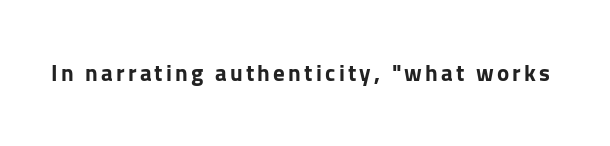
The image shows 23 px bold type, upright; set not underlined.
